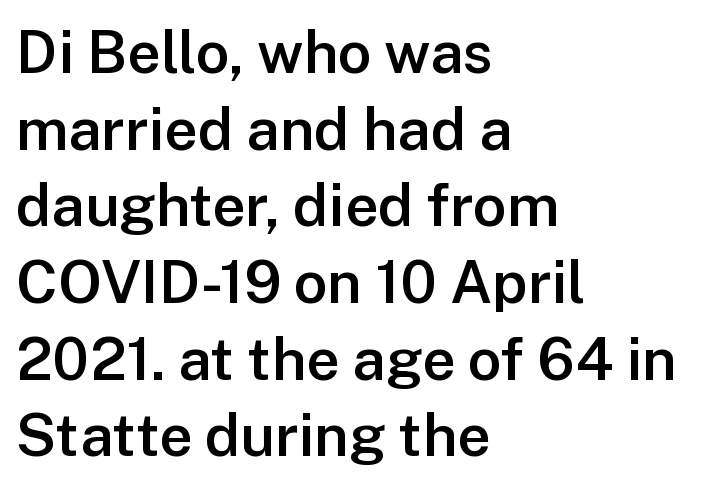
The lettering holds an erect, upright posture throughout. These lines stack with their left ends in a neat column. This sample uses a sans-serif face. Underline: absent. Evenly set lines give the paragraph a standard silhouette. This rendering leaves character spacing at its baseline value.
